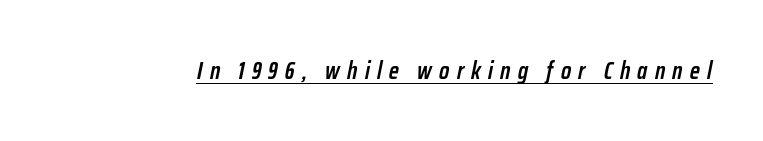
Q: Is the text bold? A: Semi-bold.
Q: Is the text italic (slanted)? A: Yes, it leans right by about 12 degrees.
Q: Is the text underlined? A: Yes.
Q: Is the spacing between letters normal or unusually wide? A: Unusually wide.
